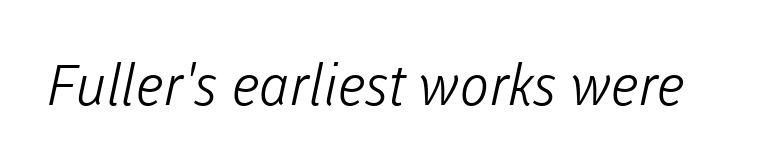
Q: Is the text bold? A: No.
Q: Is the typeface a serif or a sans-serif typeface? A: Sans-serif.
Q: Is the text underlined? A: No.
Q: Is the spacing between letters normal or unusually wide? A: Normal.
Q: Width (condensed, normal, or wide)? A: Normal.
Q: Stroke contrast? A: Low.
Q: x-height? A: Medium.
Q: Monospaced? A: No.
